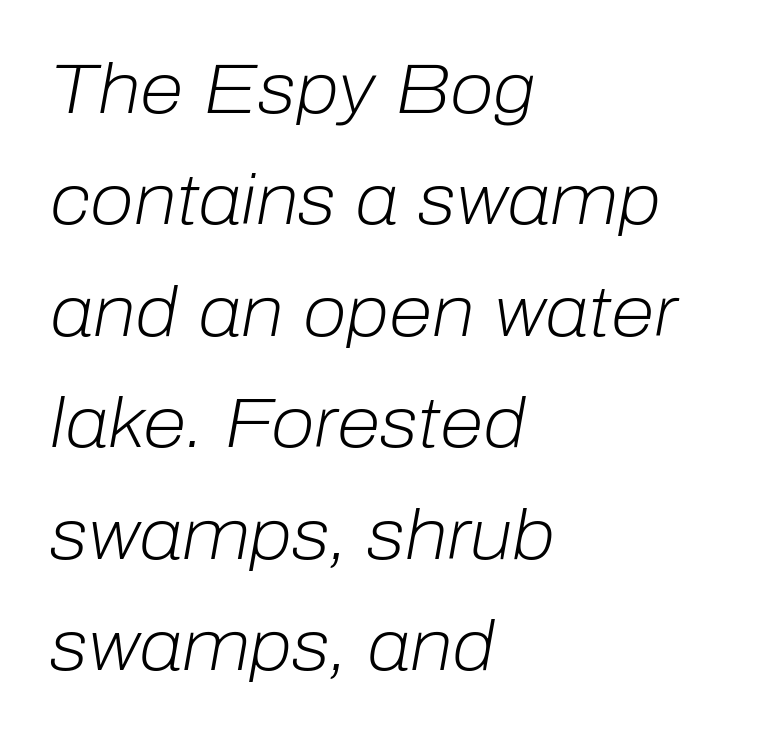
The image shows 71 px light type, italic (leaning right); set left-aligned, normal line spacing (1.57x), normal letter spacing, not underlined; low stroke contrast and a medium x-height.
